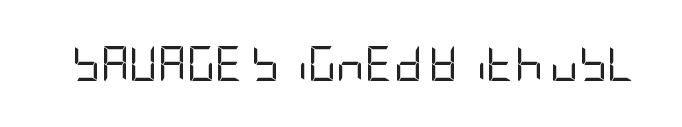
Q: Is the text bold? A: No.
Q: Is the text italic (slanted)? A: No, it is upright.
Q: Is the typeface a serif or a sans-serif typeface? A: Sans-serif.
Q: Is the text underlined? A: No.
Q: Is the spacing between letters normal or unusually wide? A: Normal.
Q: Width (condensed, normal, or wide)? A: Condensed.
Q: Stroke contrast? A: Low.
Q: x-height? A: Large.
